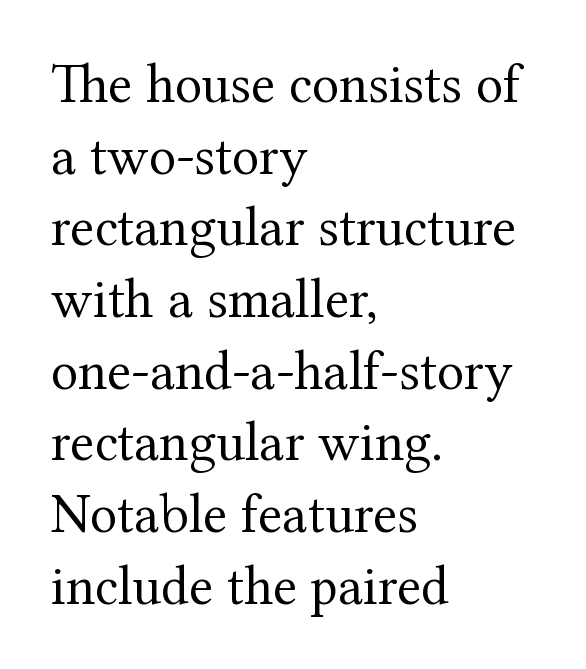
The image shows 56 px regular-weight serif type, upright; set left-aligned, normal line spacing (1.28x), normal letter spacing, not underlined; medium stroke contrast and a medium x-height.
